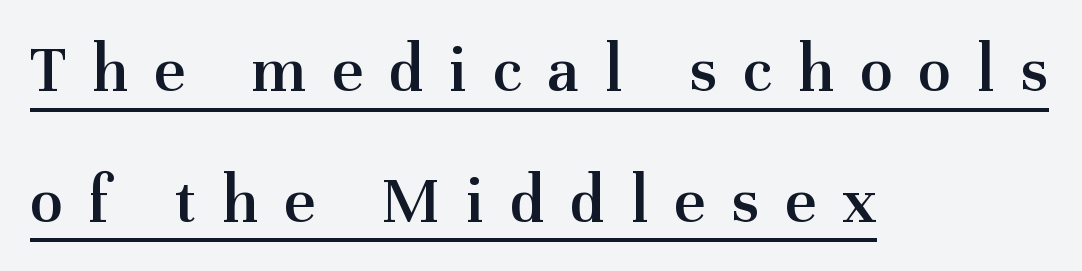
The face used here is a semibold: visibly heavier than regular, lighter than bold. Looks like regular typesetting: each glyph gets only the width it needs. What's the leading like? Stretched, with rows far apart. The specimen includes a rule beneath the text block's lines.
